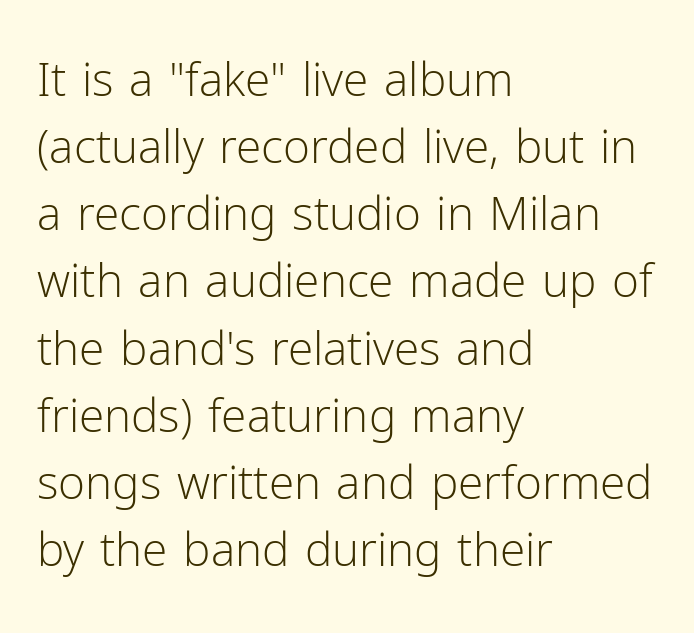
{"serif": "no", "italic": "no", "bold": "no", "weight": "light", "width": "normal", "stroke_contrast": "low", "x_height": "medium", "monospaced": "no", "underline": "no", "align": "left", "line_spacing": "normal", "line_spacing_ratio": 1.46, "letter_spacing": "normal", "letter_spacing_em": 0.0, "glyph_px": 46}
